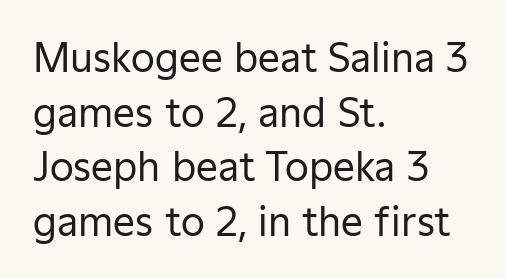
Character widths vary here, with narrow letters taking less room than wide ones. Counters stay open thanks to moderate or lighter strokes. Characters remain perfectly vertical along every line. The lines are quadded left.
